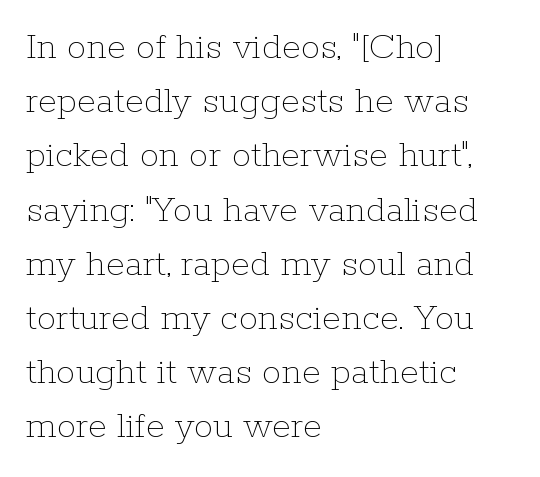
Posture: straight, roman, zero tilt. Vertical spacing — default. Bold? No — there's no thickening of the strokes. In terms of letterspacing, this is plain default setting. Unmarked baselines from the first word to the last. The setting favours the left margin, as ordinary paragraphs usually do.
